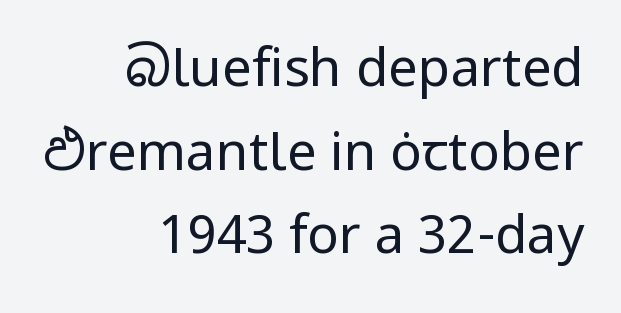
Examine the stroke ends and you'll find no serifs. Is the type heavy? It reads as light-to-regular instead. Short note: letters normally spaced. One glance says typical: line gaps are just what's usual.
